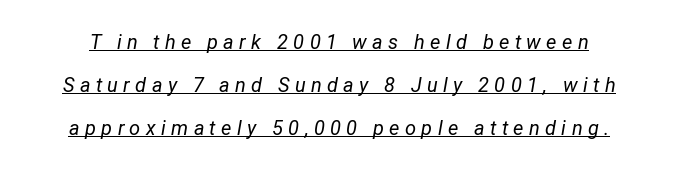
{"italic": "yes", "lean": "right", "slant_degrees": 12, "bold": "no", "underline": "yes", "line_spacing": "loose", "line_spacing_ratio": 2.16, "letter_spacing": "wide", "letter_spacing_em": 0.27, "glyph_px": 20}
